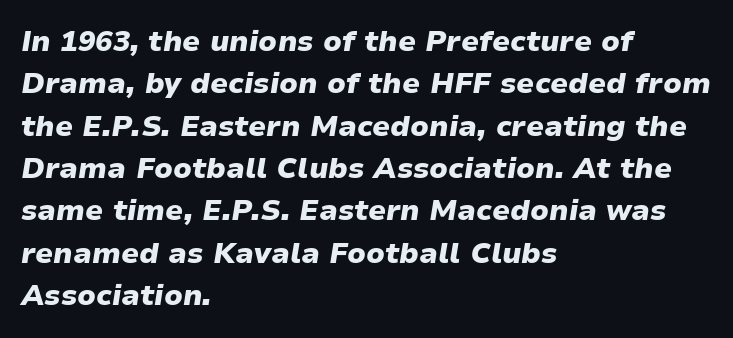
The image shows 29 px heavy type, italic (leaning right); set left-aligned, normal line spacing (1.46x), normal letter spacing, not underlined; low stroke contrast and a medium x-height.
